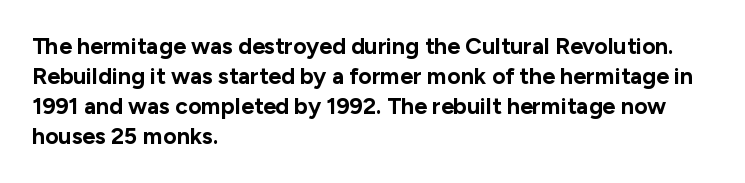
Q: Is the text bold? A: Yes.
Q: Is the text italic (slanted)? A: No, it is upright.
Q: Is the text underlined? A: No.
Q: How is the paragraph aligned? A: Left-aligned.
Q: Is the spacing between letters normal or unusually wide? A: Normal.
Q: Is the spacing between lines tight, normal or loose? A: Normal.
